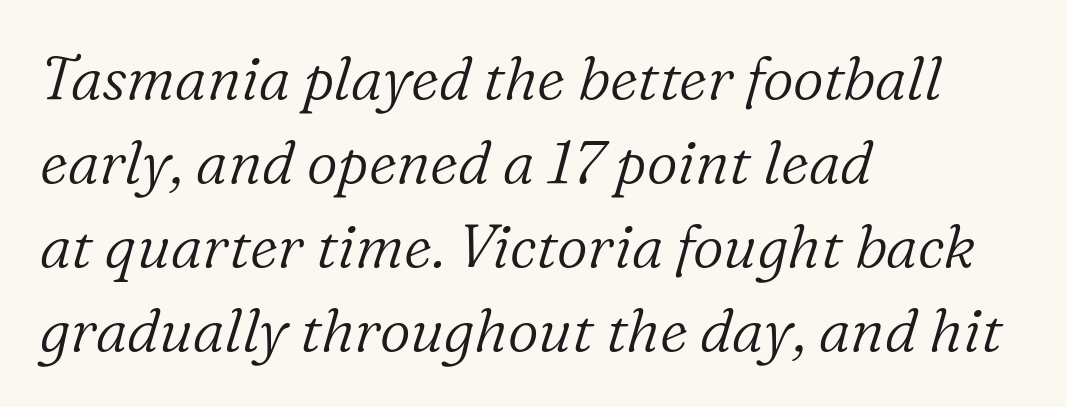
The image shows 60 px light serif type, italic (leaning right); set left-aligned, normal line spacing (1.4x), normal letter spacing, not underlined; low stroke contrast and a medium x-height.
